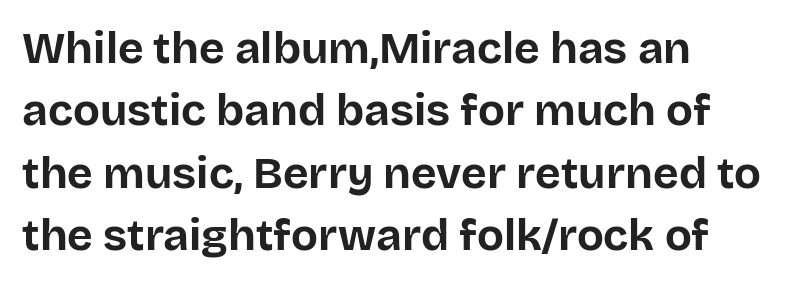
The image shows 44 px bold sans-serif type, upright; set left-aligned, normal line spacing (1.42x), normal letter spacing, not underlined; low stroke contrast and a large x-height.
